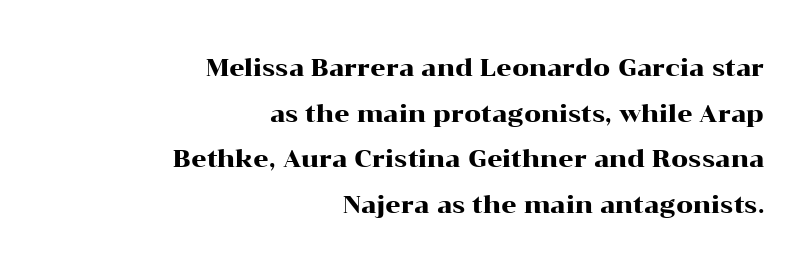
{"italic": "no", "underline": "no", "align": "right", "line_spacing": "loose", "line_spacing_ratio": 1.9, "letter_spacing": "normal", "letter_spacing_em": 0.0, "glyph_px": 24}
